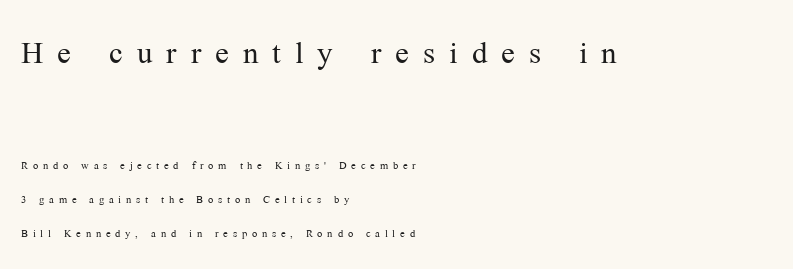
{"serif": "yes", "italic": "no", "bold": "no", "weight": "light", "width": "normal", "stroke_contrast": "medium", "x_height": "medium", "monospaced": "no", "underline": "no", "align": "left", "line_spacing": "loose", "line_spacing_ratio": 2.44, "letter_spacing": "wide", "letter_spacing_em": 0.34, "larger_block": "first", "size_ratio": 2.93, "glyph_px": 41}
